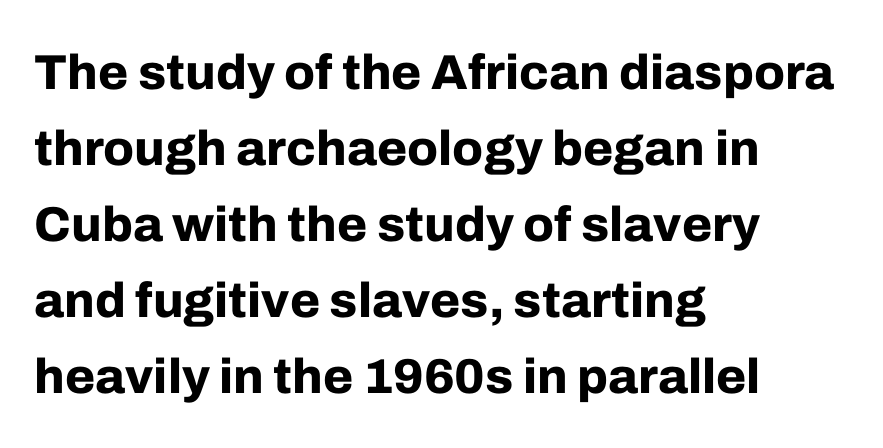
{"serif": "no", "italic": "no", "bold": "yes", "weight": "bold", "width": "normal", "stroke_contrast": "low", "x_height": "medium", "monospaced": "no", "underline": "no", "align": "left", "line_spacing": "normal", "line_spacing_ratio": 1.55, "letter_spacing": "normal", "letter_spacing_em": 0.0, "glyph_px": 49}
